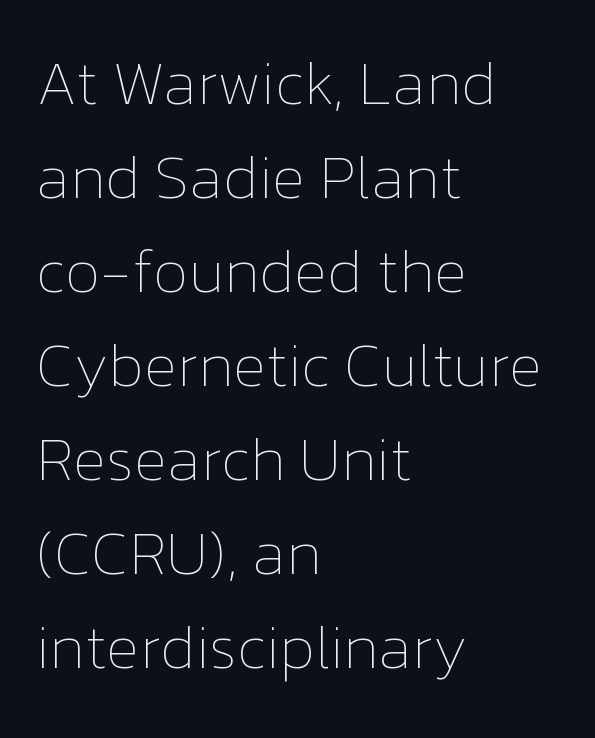
The type is set solid horizontally, with unmodified tracking. Plain, unruled lines of type. Ascenders rise straight up at ninety degrees. Reading down the column, the eye jumps a familiar distance to each next line. Varying glyph widths throughout — classic text-font behaviour.
